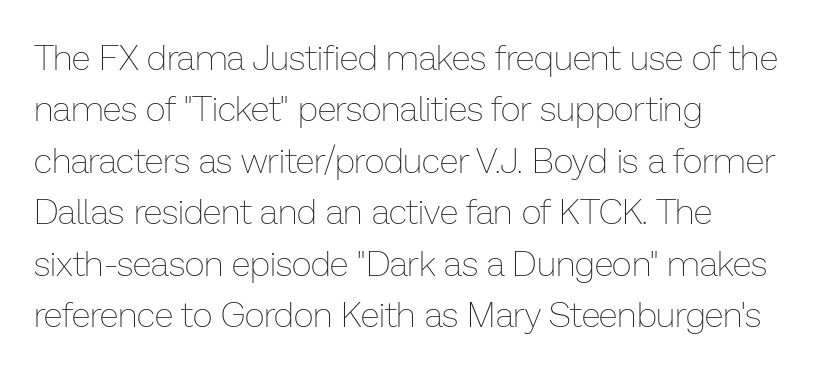
{"italic": "no", "bold": "no", "weight": "thin", "width": "normal", "stroke_contrast": "low", "x_height": "medium", "monospaced": "no", "underline": "no", "align": "left", "line_spacing": "normal", "line_spacing_ratio": 1.47, "letter_spacing": "normal", "letter_spacing_em": 0.0, "glyph_px": 35}
